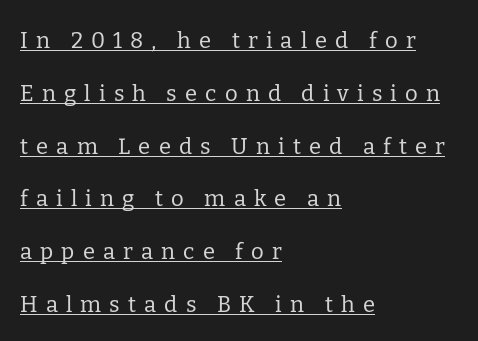
The image shows 22 px text type, upright; set left-aligned, loose line spacing (2.4x), unusually wide letter spacing (+0.37 em), underlined.
